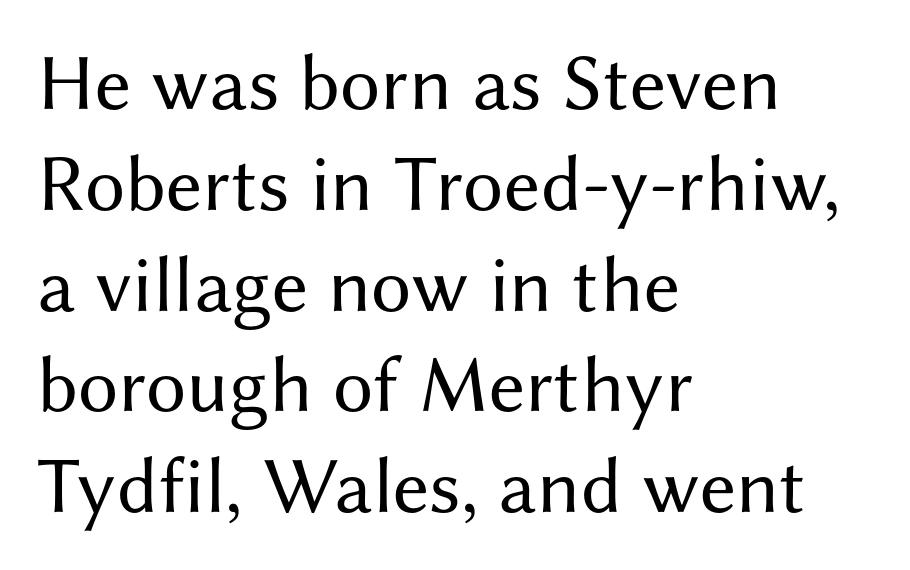
One-word summary of the alignment: left. Varying glyph widths throughout — classic text-font behaviour. Each letter's strokes conclude bluntly, with no projecting serifs. This rendering leaves character spacing at its baseline value. Unmarked baselines from the first word to the last. Letters have the restrained weight of plain body copy at most.
